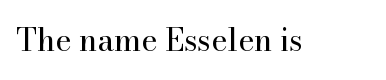
The image shows 31 px regular-weight serif type, upright; set normal letter spacing, not underlined; high stroke contrast and a small x-height.
